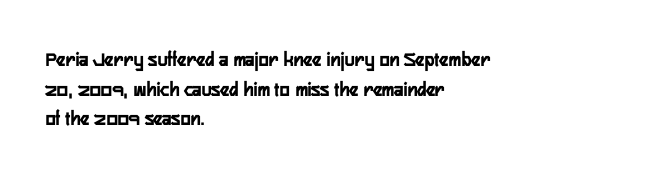
Caption: standard tracking, unaltered. Only glyphs here, with clear space below each row. The line-height multiplier appears to be the usual default. The typography opts for an upright posture over an oblique one. A student would call this left alignment; a typographer would say flush left, rag right.
